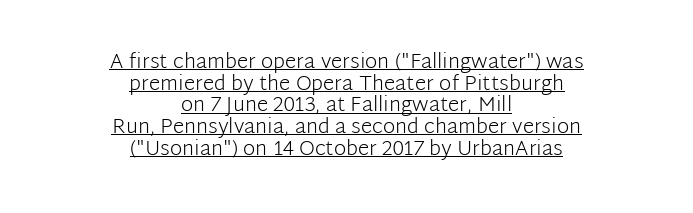
Q: Is the text bold? A: No.
Q: Is the text italic (slanted)? A: No, it is upright.
Q: Is the text underlined? A: Yes.
Q: How is the paragraph aligned? A: Centered.
Q: Is the spacing between letters normal or unusually wide? A: Normal.
Q: Is the spacing between lines tight, normal or loose? A: Tight.
